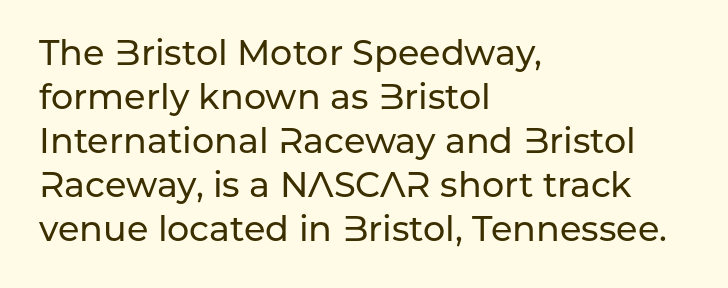
{"serif": "no", "italic": "no", "width": "normal", "stroke_contrast": "low", "x_height": "medium", "monospaced": "no", "underline": "no", "align": "left", "line_spacing": "normal", "line_spacing_ratio": 1.26, "letter_spacing": "normal", "letter_spacing_em": 0.0, "glyph_px": 35}
